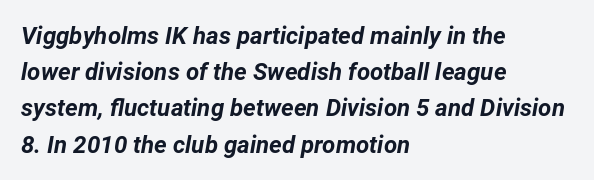
{"italic": "yes", "lean": "right", "slant_degrees": 12, "bold": "yes", "underline": "no", "align": "left", "line_spacing": "normal", "line_spacing_ratio": 1.51, "letter_spacing": "normal", "letter_spacing_em": 0.0, "glyph_px": 24}
